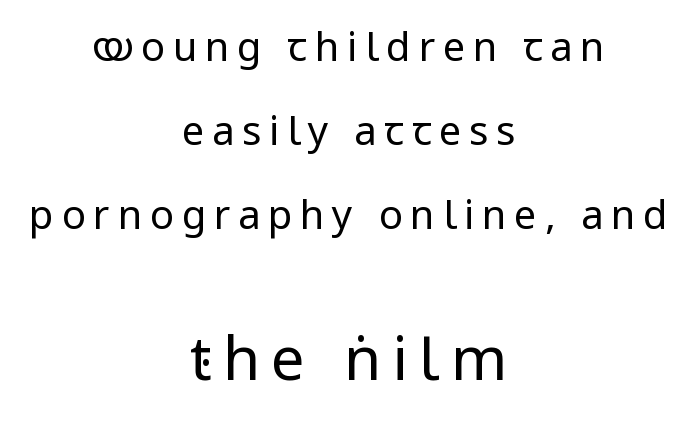
{"serif": "no", "italic": "no", "bold": "no", "weight": "regular", "width": "condensed", "stroke_contrast": "low", "x_height": "large", "monospaced": "no", "underline": "no", "align": "center", "line_spacing": "loose", "line_spacing_ratio": 2.1, "larger_block": "second", "size_ratio": 1.5, "glyph_px": 60}
